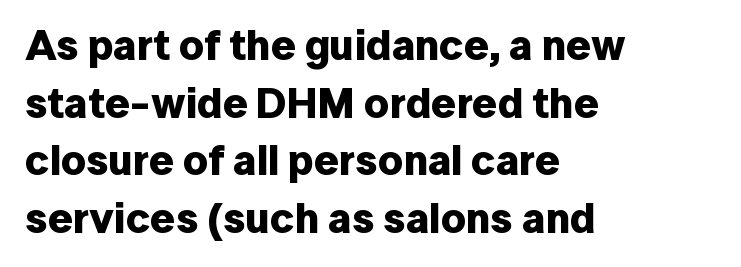
Q: Is the text bold? A: Yes.
Q: Is the text italic (slanted)? A: No, it is upright.
Q: Is the typeface a serif or a sans-serif typeface? A: Sans-serif.
Q: Is the text underlined? A: No.
Q: How is the paragraph aligned? A: Left-aligned.
Q: Is the spacing between letters normal or unusually wide? A: Normal.
Q: Is the spacing between lines tight, normal or loose? A: Normal.
Q: Width (condensed, normal, or wide)? A: Normal.
Q: Stroke contrast? A: Low.
Q: x-height? A: Medium.
Q: Monospaced? A: No.
